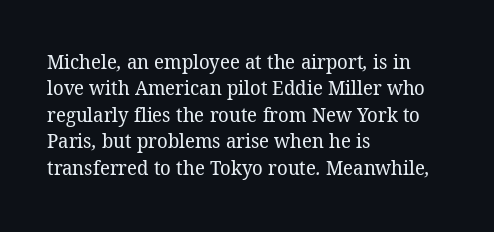
Q: Is the text bold? A: No.
Q: Is the text underlined? A: No.
Q: How is the paragraph aligned? A: Left-aligned.
Q: Is the spacing between letters normal or unusually wide? A: Normal.
Q: Is the spacing between lines tight, normal or loose? A: Normal.
